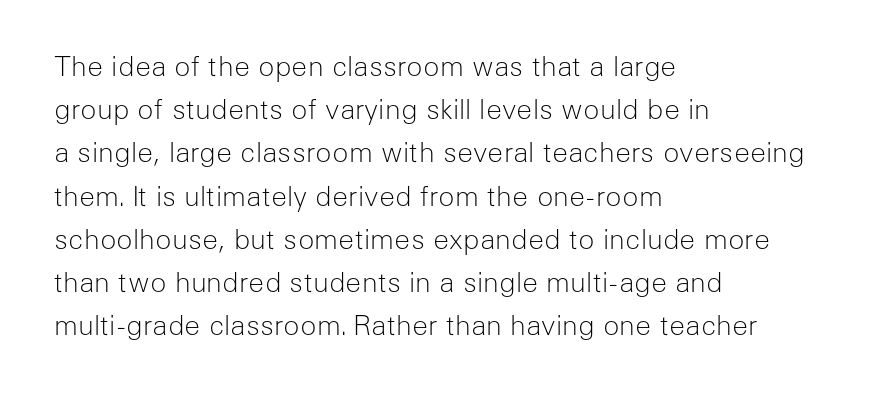
Q: Is the text bold? A: No.
Q: Is the text italic (slanted)? A: No, it is upright.
Q: Is the text underlined? A: No.
Q: How is the paragraph aligned? A: Left-aligned.
Q: Is the spacing between letters normal or unusually wide? A: Normal.
Q: Is the spacing between lines tight, normal or loose? A: Normal.
